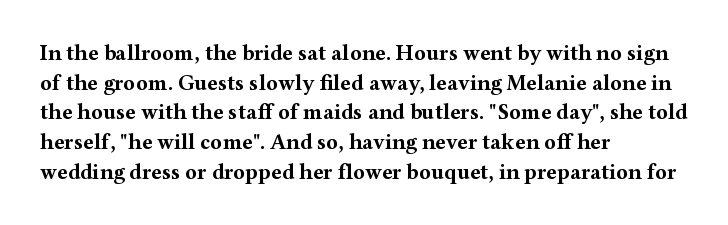
{"italic": "no", "bold": "yes", "underline": "no", "align": "left", "line_spacing": "normal", "line_spacing_ratio": 1.35, "letter_spacing": "normal", "letter_spacing_em": 0.0, "glyph_px": 22}
